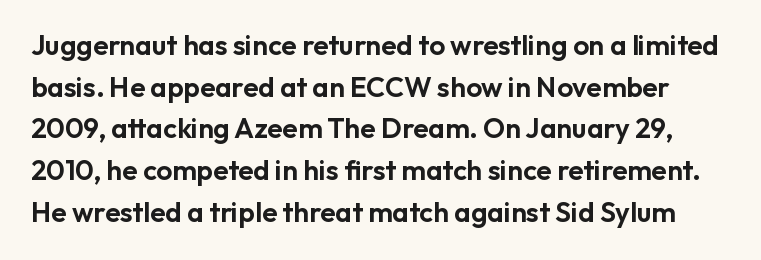
The image shows 28 px sans-serif type, upright; set normal line spacing (1.49x), normal letter spacing, not underlined; low stroke contrast and a medium x-height.
